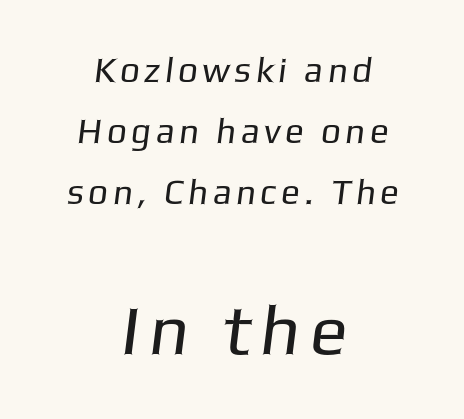
The image shows 70 px regular-weight sans-serif type; set centered, line spacing 1.74x, not underlined; the second (bottom) block is 2.0x larger; low stroke contrast and a medium x-height.
